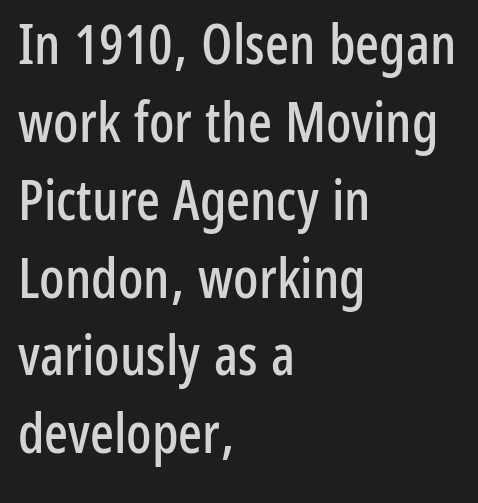
{"serif": "no", "italic": "no", "width": "condensed", "stroke_contrast": "low", "x_height": "medium", "monospaced": "no", "underline": "no", "align": "left", "line_spacing": "normal", "line_spacing_ratio": 1.39, "letter_spacing": "normal", "letter_spacing_em": 0.0, "glyph_px": 56}
